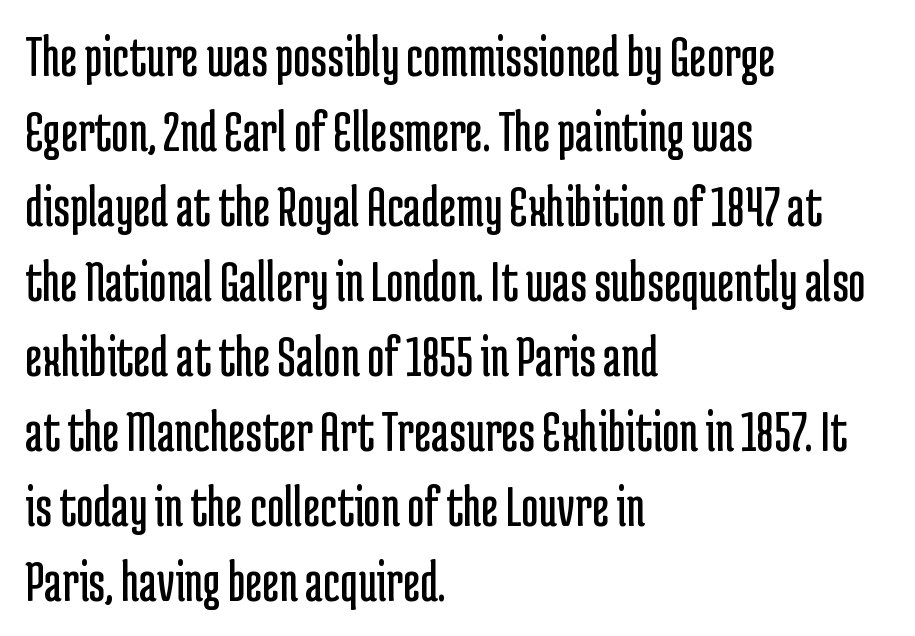
The image shows 60 px regular-weight, condensed sans-serif type, upright; set left-aligned, normal line spacing (1.25x), normal letter spacing, not underlined; low stroke contrast and a medium x-height.
